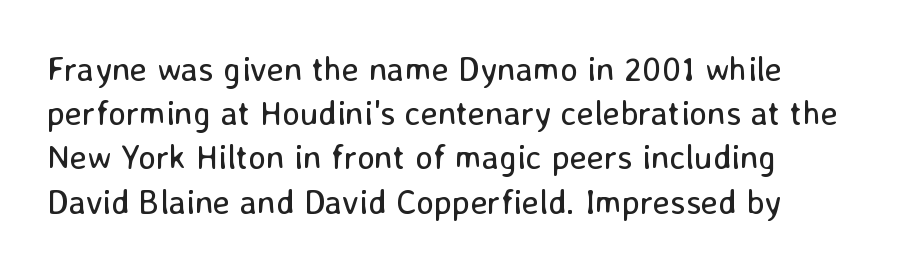
Q: Is the text bold? A: No.
Q: Is the text italic (slanted)? A: No, it is upright.
Q: Is the typeface a serif or a sans-serif typeface? A: Sans-serif.
Q: Is the text underlined? A: No.
Q: Is the spacing between letters normal or unusually wide? A: Normal.
Q: Is the spacing between lines tight, normal or loose? A: Normal.
Q: Width (condensed, normal, or wide)? A: Normal.
Q: Stroke contrast? A: Low.
Q: x-height? A: Medium.
Q: Monospaced? A: No.
